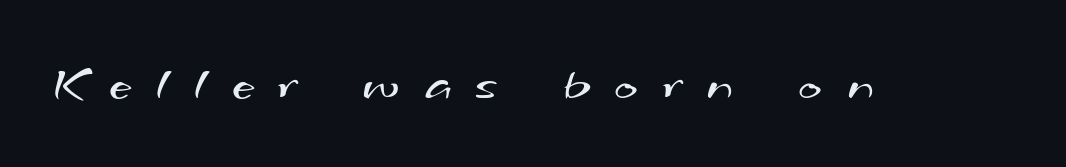
{"serif": "no", "bold": "no", "weight": "regular", "width": "wide", "stroke_contrast": "medium", "x_height": "small", "monospaced": "no", "underline": "no", "letter_spacing": "wide", "letter_spacing_em": 0.5, "glyph_px": 50}
